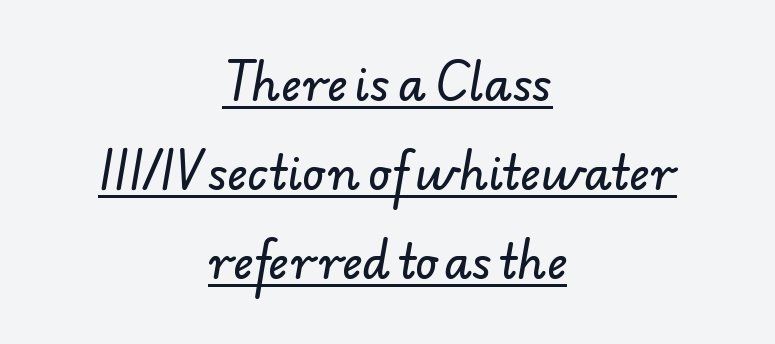
Q: Is the typeface a serif or a sans-serif typeface? A: Sans-serif.
Q: Is the text underlined? A: Yes.
Q: How is the paragraph aligned? A: Centered.
Q: Is the spacing between letters normal or unusually wide? A: Normal.
Q: Is the spacing between lines tight, normal or loose? A: Loose.
Q: Width (condensed, normal, or wide)? A: Normal.
Q: Stroke contrast? A: Low.
Q: x-height? A: Small.
Q: Monospaced? A: No.
